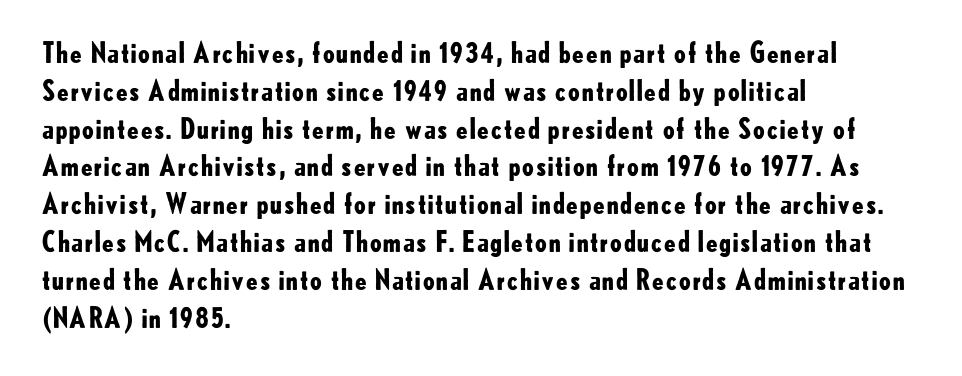
The words here are not underlined. Stroke terminals: plain, sans-serif. Vertical strokes here are truly vertical. Letter spacing: default.
